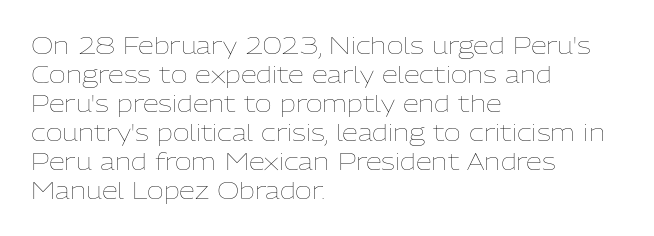
A typesetter would call this zero additional tracking. If you drew a line through each stem, it would be perfectly vertical. This block has exactly the height ordinary leading produces. Teacher's note: observe the even left margin — that is flush-left alignment. The area under the type is left untouched. This is not heavy type; no bold has been used.
